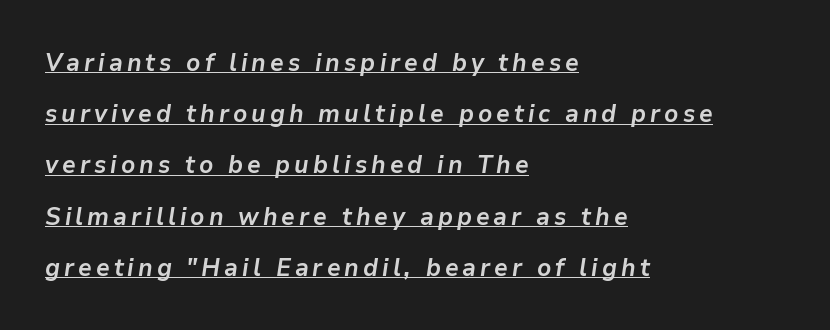
The sample has been set heavy, in full bold. Reading down the column, the eye jumps a long way to each next line. The font's italic variant was chosen for this text. The text block is weighted toward the left margin, trailing off unevenly rightward. Does a line run under the words? Yes, clearly.
